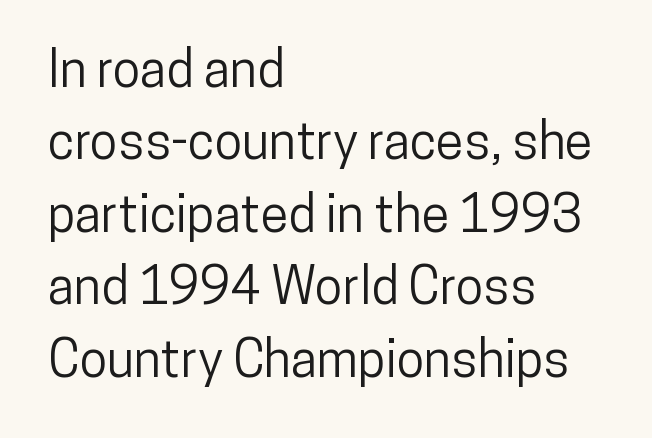
Q: Is the text italic (slanted)? A: No, it is upright.
Q: Is the typeface a serif or a sans-serif typeface? A: Sans-serif.
Q: Is the text underlined? A: No.
Q: How is the paragraph aligned? A: Left-aligned.
Q: Is the spacing between letters normal or unusually wide? A: Normal.
Q: Is the spacing between lines tight, normal or loose? A: Normal.
Q: Width (condensed, normal, or wide)? A: Condensed.
Q: Stroke contrast? A: Low.
Q: x-height? A: Medium.
Q: Monospaced? A: No.
